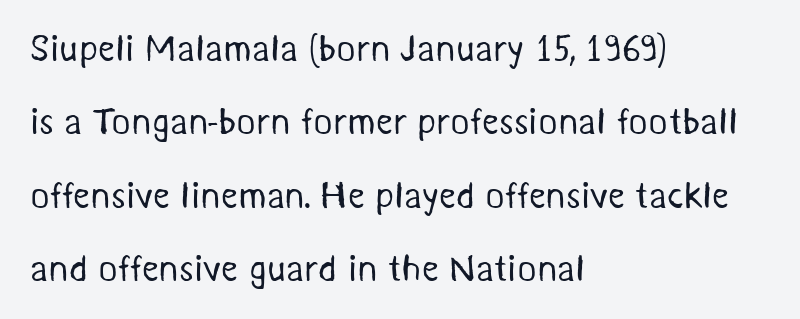
Q: Is the text bold? A: No.
Q: Is the typeface a serif or a sans-serif typeface? A: Sans-serif.
Q: Is the text underlined? A: No.
Q: How is the paragraph aligned? A: Left-aligned.
Q: Is the spacing between letters normal or unusually wide? A: Normal.
Q: Is the spacing between lines tight, normal or loose? A: Loose.
Q: Width (condensed, normal, or wide)? A: Normal.
Q: Stroke contrast? A: Medium.
Q: x-height? A: Medium.
Q: Monospaced? A: No.
